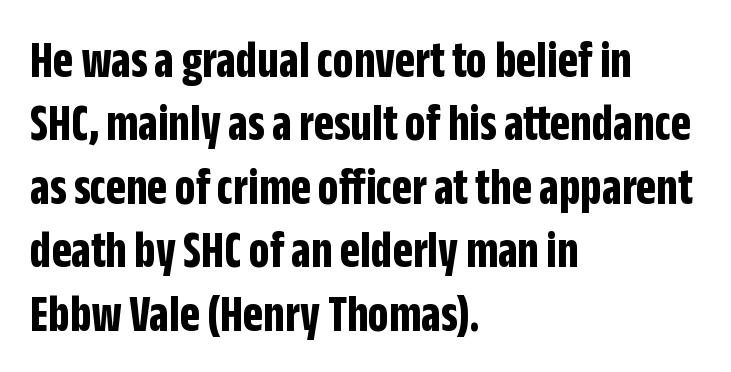
Strong, thick strokes mark this as bold type. Tall strokes in this sample are plumb rather than angled. Nothing unusual about the tracking: characters are spaced as the font intends. The passage shown is typed in a proportional face where columns would drift. This sample is left-justified, so line endings fall wherever the words run out. The glyphs in this specimen are sans serif.
